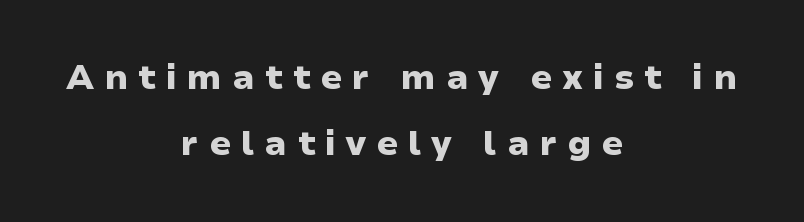
The horizontal fit of the characters is loose and conspicuously gappy. Grotesque or geometric, the face here clearly has no serifs. The rendering uses a bold face; every stroke is thick and dark. The glyphs are unaccompanied by any horizontal stroke below them. Proportional: the letters do not fall into vertical columns. The vertical gap from one line to the next is large.
